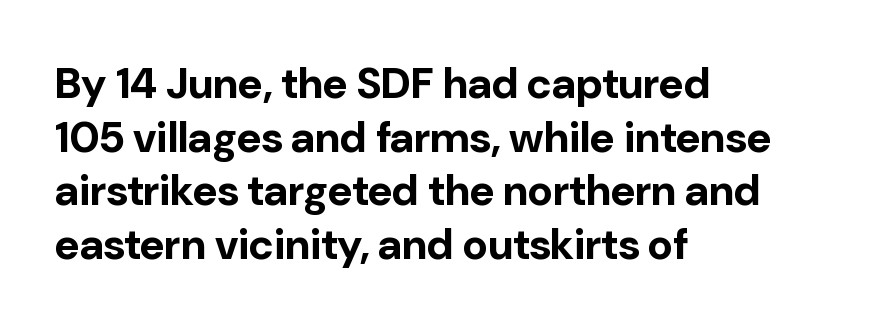
Q: Is the text bold? A: Yes.
Q: Is the text italic (slanted)? A: No, it is upright.
Q: Is the typeface a serif or a sans-serif typeface? A: Sans-serif.
Q: Is the text underlined? A: No.
Q: How is the paragraph aligned? A: Left-aligned.
Q: Is the spacing between letters normal or unusually wide? A: Normal.
Q: Is the spacing between lines tight, normal or loose? A: Normal.
Q: Width (condensed, normal, or wide)? A: Normal.
Q: Stroke contrast? A: Low.
Q: x-height? A: Medium.
Q: Monospaced? A: No.
